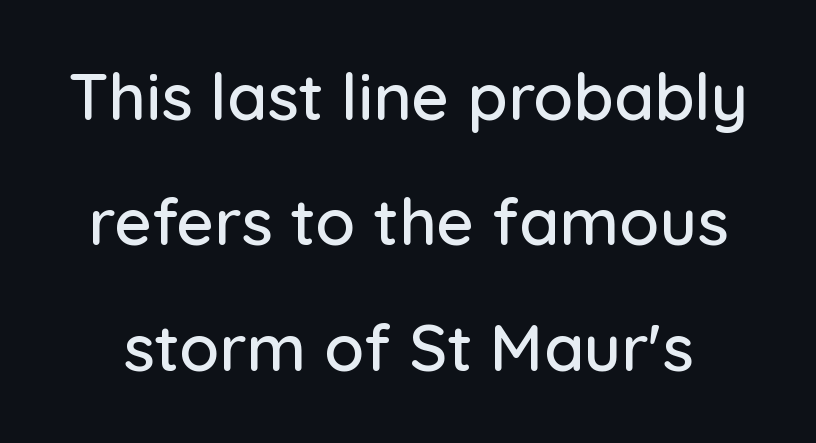
{"serif": "no", "italic": "no", "width": "normal", "stroke_contrast": "low", "x_height": "medium", "monospaced": "no", "underline": "no", "line_spacing": "loose", "line_spacing_ratio": 1.93, "letter_spacing": "normal", "letter_spacing_em": 0.0, "glyph_px": 65}
